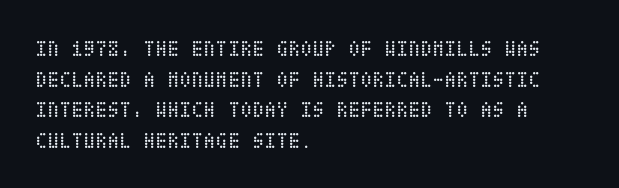
The image shows 22 px text type, upright; set left-aligned, normal line spacing (1.39x), normal letter spacing, not underlined.
